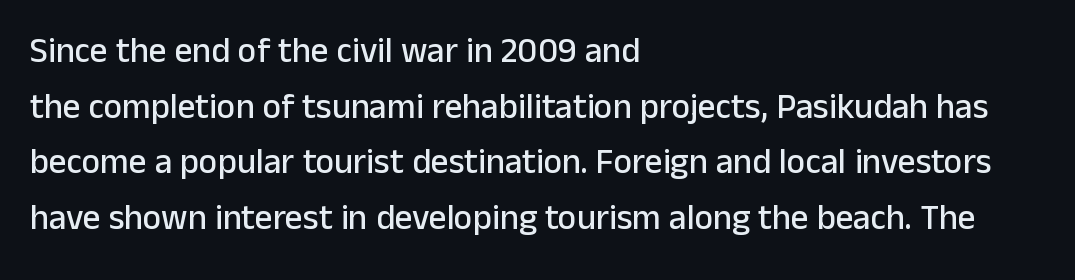
The image shows 35 px sans-serif type, upright; set left-aligned, normal line spacing (1.59x), normal letter spacing, not underlined; low stroke contrast and a medium x-height.
